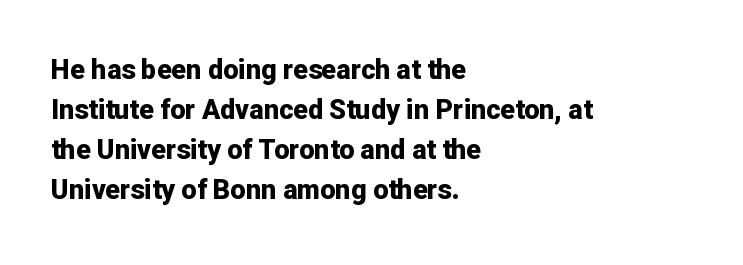
The image shows 27 px bold type, upright; set left-aligned, normal line spacing (1.48x), normal letter spacing, not underlined.
